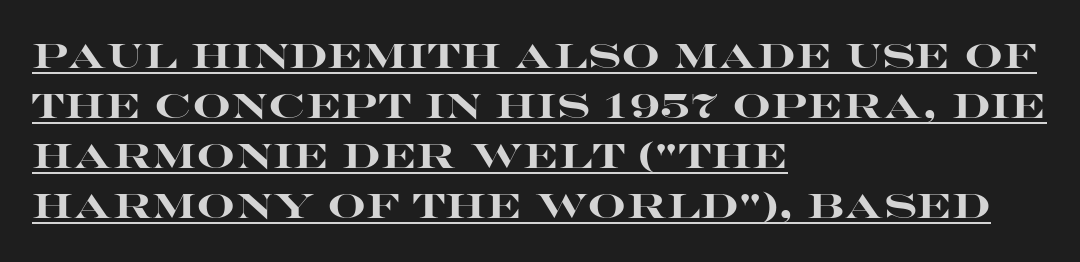
Horizontal bands of white between lines are of average thickness. The font's upright variant was chosen for this text. Between one letter and the next there's only the usual sliver of space. Each letter keeps its own natural width here, so spacing adapts to shape.
